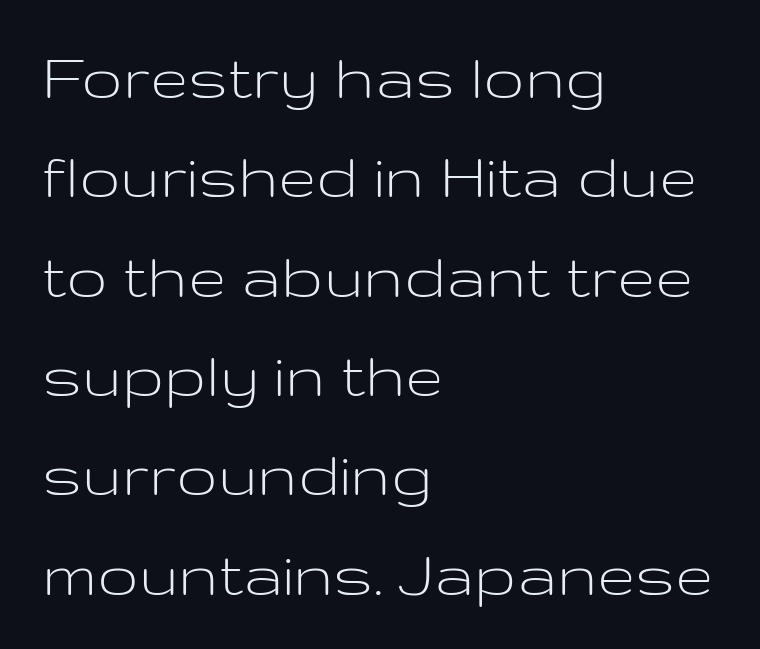
No letter is thick-stroked: the sample isn't bold. The string is rendered with underlining switched off. The passage is arranged the way most books set body copy — flush left. One glance says typical: line gaps are just what's usual.
